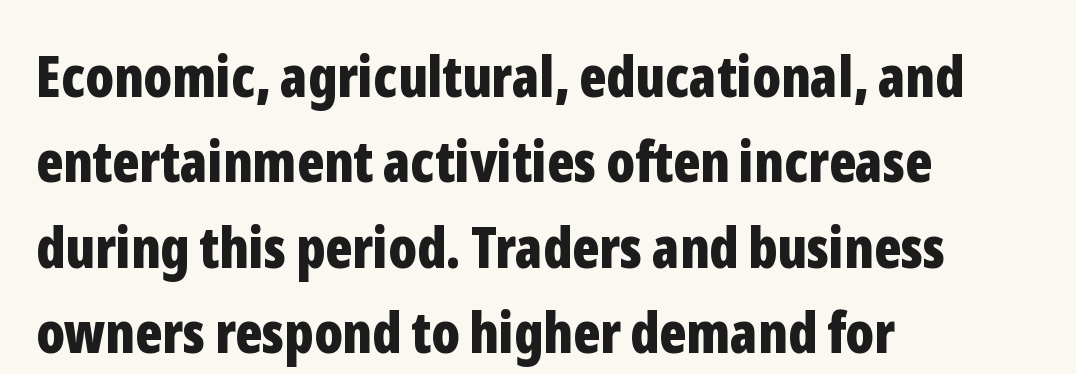
The image shows 57 px bold, condensed sans-serif type, upright; set left-aligned, normal line spacing (1.5x), normal letter spacing, not underlined; low stroke contrast and a medium x-height.
